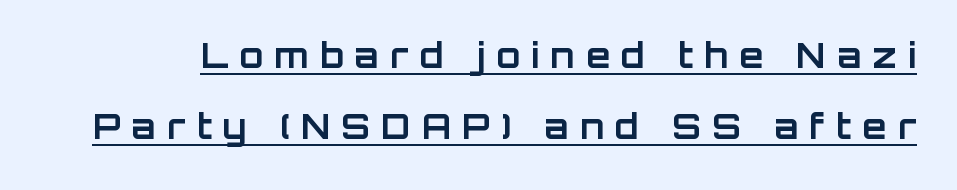
{"serif": "no", "italic": "no", "bold": "yes", "weight": "bold", "width": "normal", "stroke_contrast": "low", "x_height": "large", "monospaced": "no", "underline": "yes", "line_spacing": "loose", "line_spacing_ratio": 2.04, "letter_spacing": "wide", "letter_spacing_em": 0.32, "glyph_px": 35}
